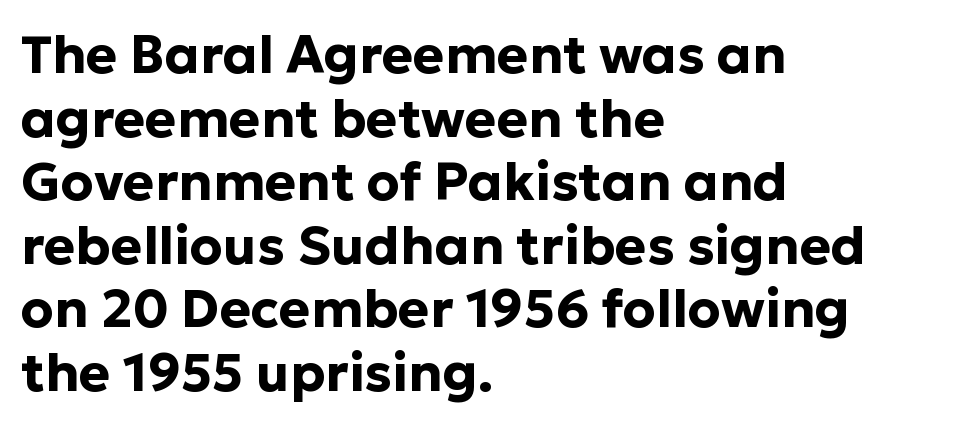
{"serif": "no", "italic": "no", "bold": "yes", "weight": "bold", "width": "normal", "stroke_contrast": "low", "x_height": "medium", "monospaced": "no", "underline": "no", "align": "left", "line_spacing_ratio": 1.2, "letter_spacing": "normal", "letter_spacing_em": 0.0, "glyph_px": 53}
